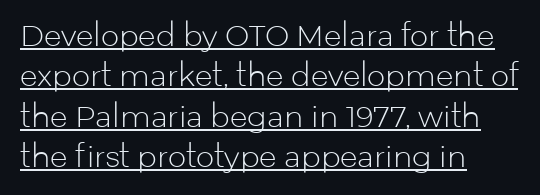
The image shows 29 px light sans-serif type, upright; set left-aligned, normal line spacing (1.39x), normal letter spacing, underlined; low stroke contrast and a medium x-height.
